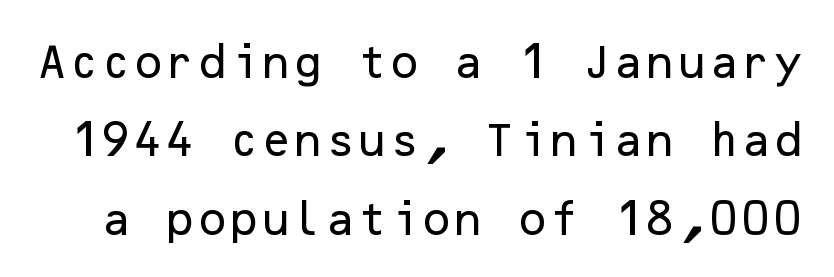
The image shows 37 px sans-serif type, upright; set loose line spacing (2.12x), normal letter spacing, not underlined; low stroke contrast and a medium x-height.
